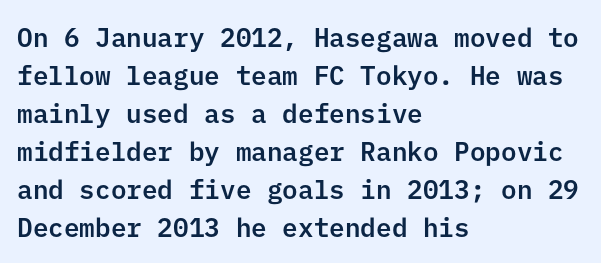
Q: Is the text italic (slanted)? A: No, it is upright.
Q: Is the text underlined? A: No.
Q: How is the paragraph aligned? A: Left-aligned.
Q: Is the spacing between letters normal or unusually wide? A: Normal.
Q: Is the spacing between lines tight, normal or loose? A: Normal.
